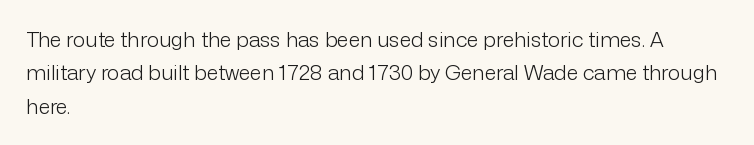
The image shows 21 px text type, upright; set left-aligned, normal line spacing (1.59x), normal letter spacing, not underlined.
